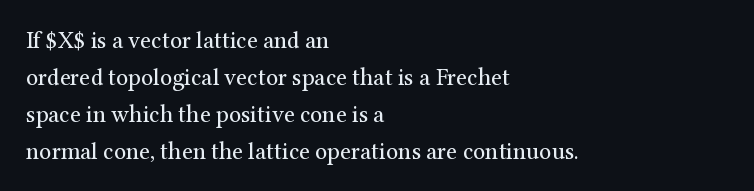
{"italic": "no", "bold": "no", "underline": "no", "align": "left", "line_spacing": "normal", "line_spacing_ratio": 1.54, "letter_spacing": "normal", "letter_spacing_em": 0.0, "glyph_px": 24}
